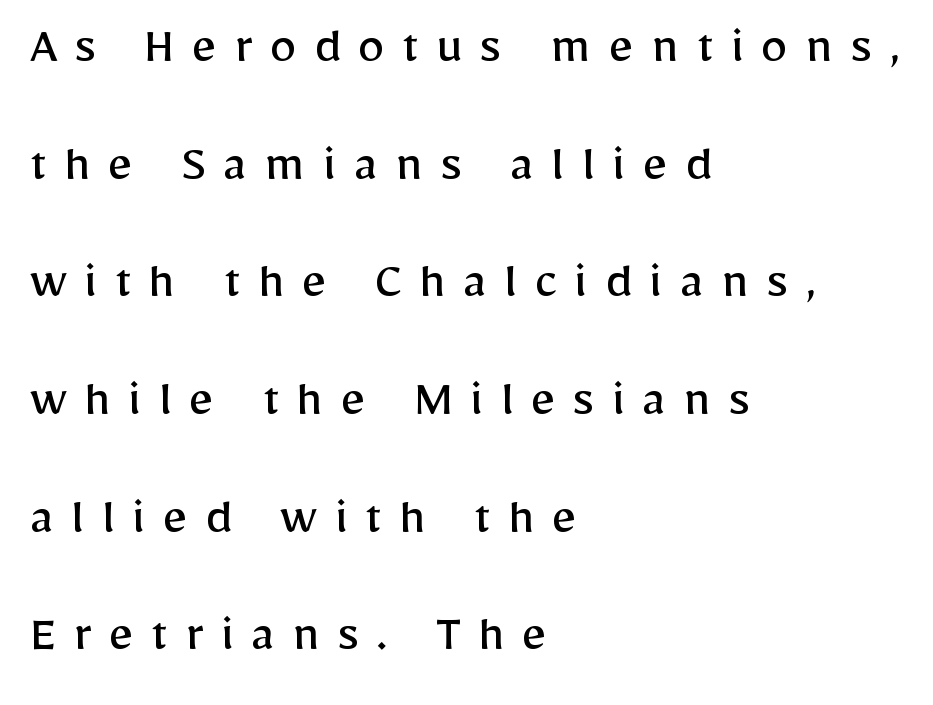
The image shows 55 px regular-weight sans-serif type, upright; set left-aligned, loose line spacing (2.14x), unusually wide letter spacing (+0.31 em), not underlined; low stroke contrast and a medium x-height.
